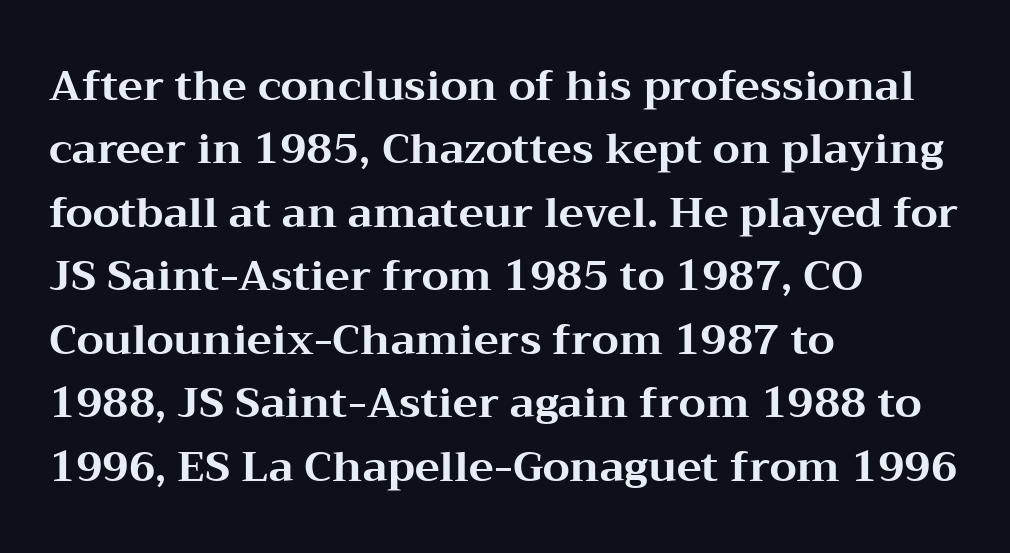
The glyphs are unaccompanied by any horizontal stroke below them. Look at the stroke-to-counter ratio: heavy, a bold. Characters follow at the spacing the type designer built in. In terms of leading, this rendering sits right in the middle. Reading down the block, your eye returns to a fixed left position each line. Characters remain perfectly vertical along every line.
